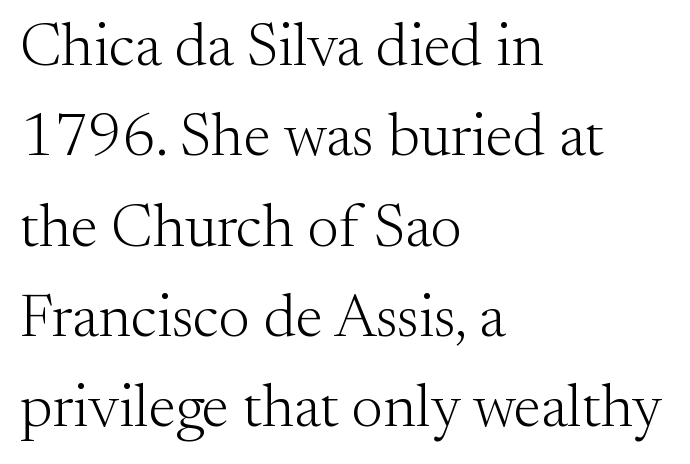
The image shows 61 px light serif type, upright; set left-aligned, normal line spacing (1.48x), normal letter spacing, not underlined; medium stroke contrast and a small x-height.
